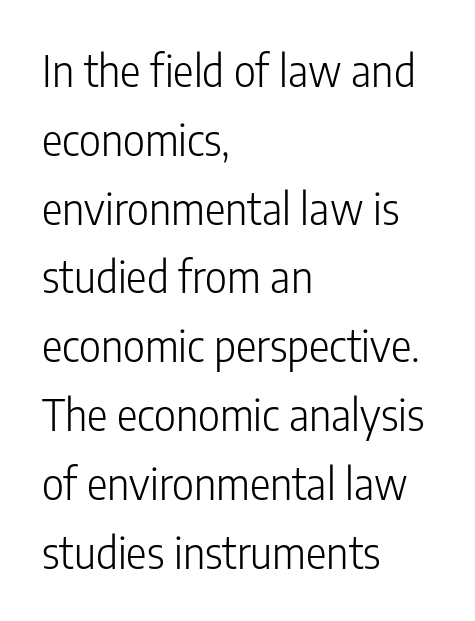
The image shows 43 px light, condensed sans-serif type, upright; set left-aligned, normal line spacing (1.6x), normal letter spacing, not underlined; low stroke contrast and a medium x-height.
